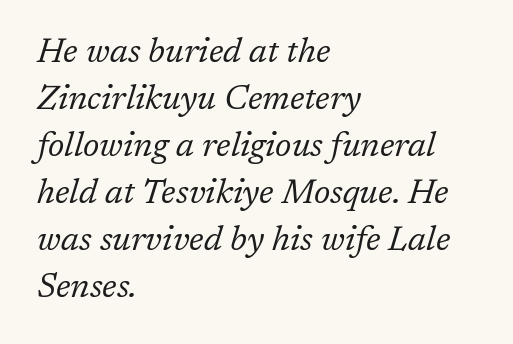
Q: Is the text bold? A: No.
Q: Is the text italic (slanted)? A: Yes, it leans right by about 17 degrees.
Q: Is the typeface a serif or a sans-serif typeface? A: Serif.
Q: Is the text underlined? A: No.
Q: How is the paragraph aligned? A: Left-aligned.
Q: Is the spacing between letters normal or unusually wide? A: Normal.
Q: Is the spacing between lines tight, normal or loose? A: Normal.
Q: Width (condensed, normal, or wide)? A: Normal.
Q: Stroke contrast? A: Low.
Q: x-height? A: Medium.
Q: Monospaced? A: No.
